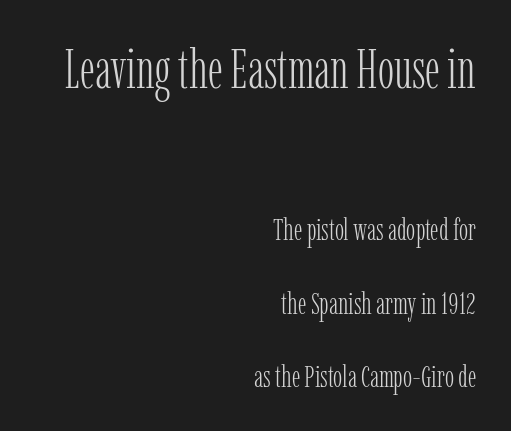
Think of a printed novel: that variable character pitch is what you see here. Baseline-to-baseline distance is far greater than the letter height. The gaps between neighbouring characters are ordinary and unremarkable. Note: serifs present on the glyphs.
